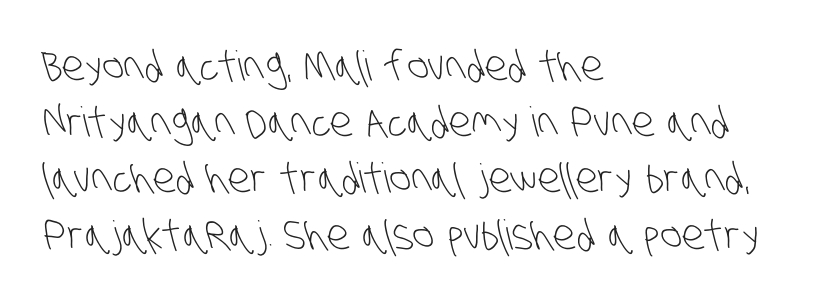
{"serif": "no", "bold": "no", "weight": "light", "width": "condensed", "stroke_contrast": "low", "x_height": "large", "monospaced": "no", "underline": "no", "align": "left", "line_spacing": "normal", "line_spacing_ratio": 1.37, "letter_spacing": "normal", "letter_spacing_em": 0.0, "glyph_px": 41}
